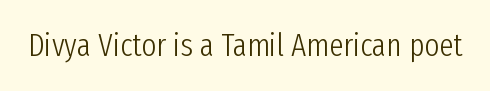
Descender tails drop into unmarked territory. Font category for this specimen: sans-serif. If you drew a line through each stem, it would be perfectly vertical. Nothing unusual about the tracking: characters are spaced as the font intends.
